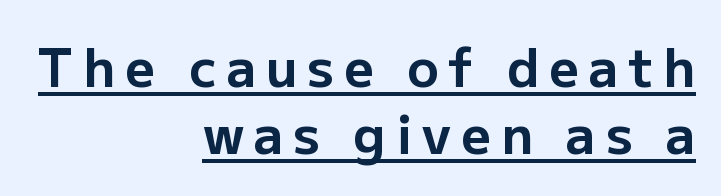
The image shows 52 px bold sans-serif type, upright; set right-aligned, normal line spacing (1.29x), underlined; low stroke contrast and a medium x-height.
